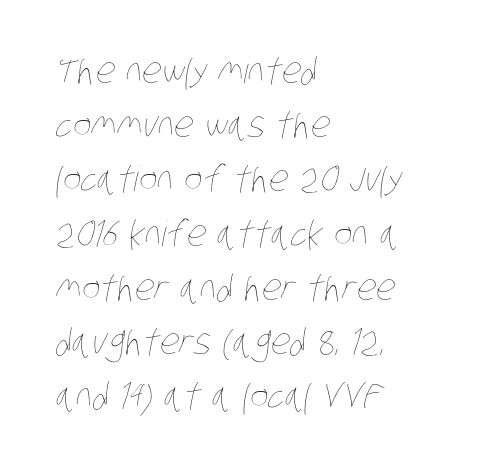
{"bold": "no", "weight": "thin", "width": "condensed", "stroke_contrast": "low", "x_height": "large", "monospaced": "no", "underline": "no", "align": "left", "line_spacing": "normal", "line_spacing_ratio": 1.55, "letter_spacing": "normal", "letter_spacing_em": 0.0, "glyph_px": 35}
